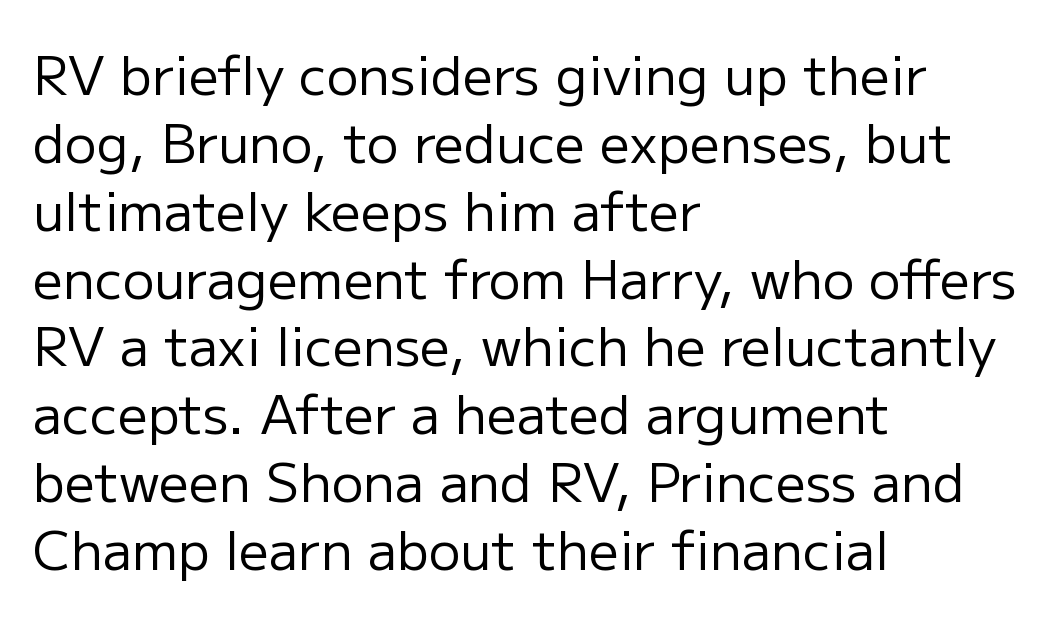
The image shows 53 px regular-weight sans-serif type, upright; set left-aligned, normal line spacing (1.28x), normal letter spacing, not underlined; low stroke contrast and a medium x-height.
